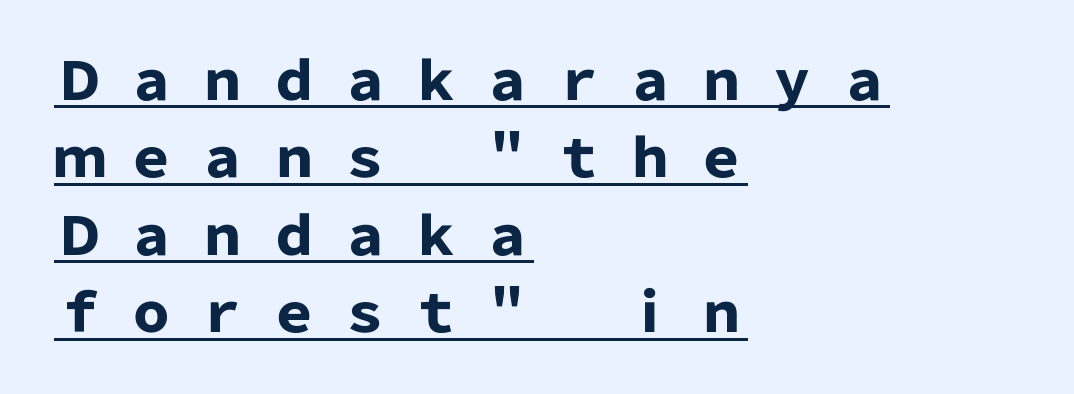
The image shows 52 px heavy sans-serif type, upright; set left-aligned, normal line spacing (1.49x), unusually wide letter spacing (+0.37 em), underlined; low stroke contrast and a medium x-height.
